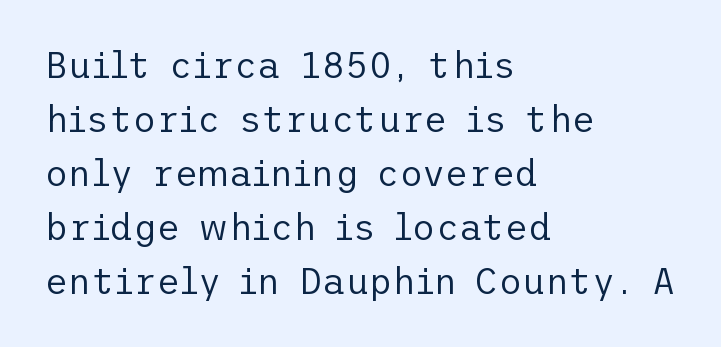
A student would call this left alignment; a typographer would say flush left, rag right. A bare baseline throughout the passage. These lines were composed using upright roman letters. Check where the strokes stop: nothing finishes them off — pure sans.
